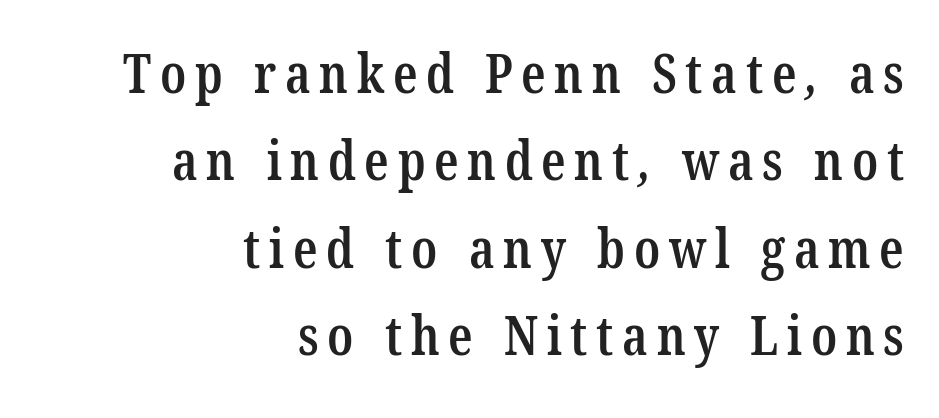
Q: Is the text bold? A: Semi-bold.
Q: Is the typeface a serif or a sans-serif typeface? A: Serif.
Q: Is the text underlined? A: No.
Q: How is the paragraph aligned? A: Right-aligned.
Q: Is the spacing between lines tight, normal or loose? A: Normal.
Q: Width (condensed, normal, or wide)? A: Condensed.
Q: Stroke contrast? A: Low.
Q: x-height? A: Medium.
Q: Monospaced? A: No.
